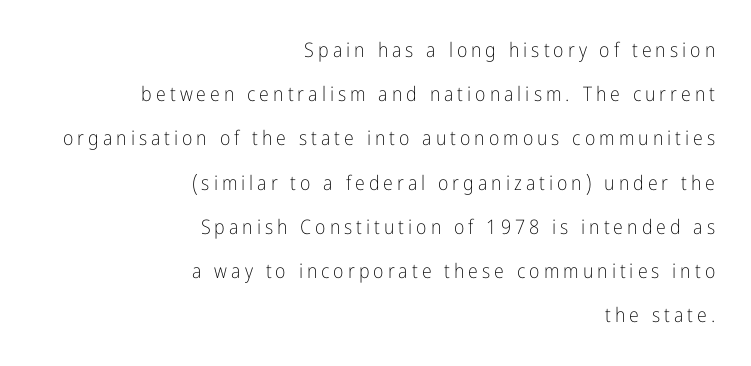
Q: Is the text bold? A: No.
Q: Is the text italic (slanted)? A: No, it is upright.
Q: Is the text underlined? A: No.
Q: How is the paragraph aligned? A: Right-aligned.
Q: Is the spacing between letters normal or unusually wide? A: Unusually wide.
Q: Is the spacing between lines tight, normal or loose? A: Loose.
